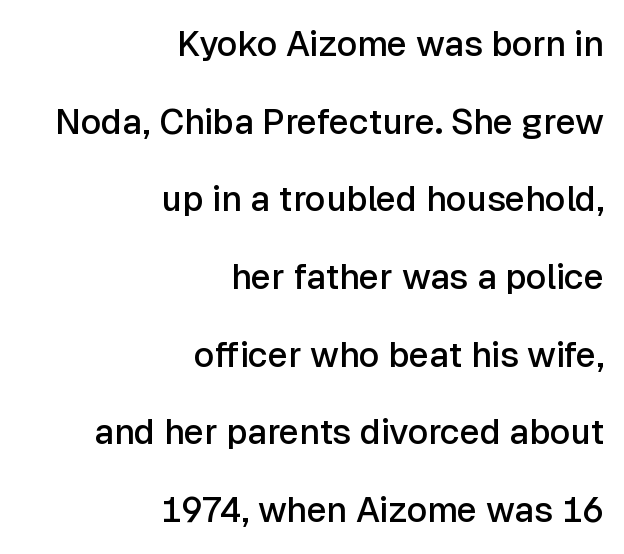
The image shows 35 px semibold sans-serif type, upright; set right-aligned, loose line spacing (2.22x), normal letter spacing, not underlined; low stroke contrast and a medium x-height.
